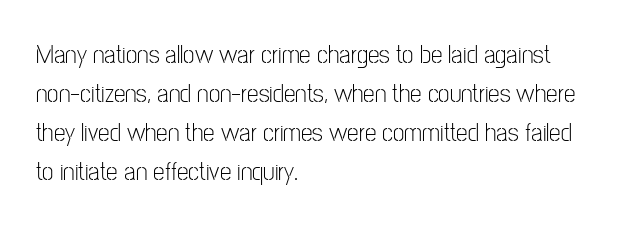
{"italic": "no", "bold": "no", "underline": "no", "align": "left", "line_spacing": "normal", "line_spacing_ratio": 1.5, "letter_spacing": "normal", "letter_spacing_em": 0.0, "glyph_px": 26}
